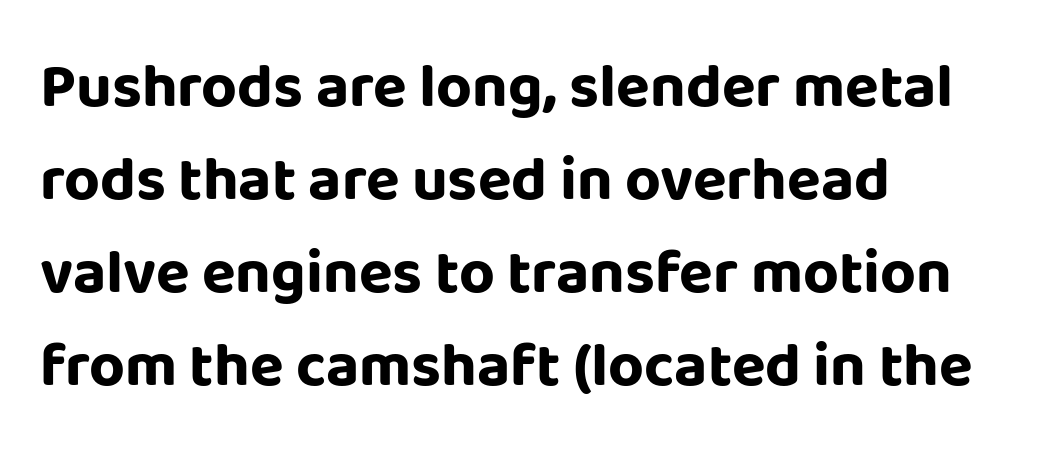
Q: Is the text bold? A: Yes.
Q: Is the text italic (slanted)? A: No, it is upright.
Q: Is the typeface a serif or a sans-serif typeface? A: Sans-serif.
Q: Is the text underlined? A: No.
Q: How is the paragraph aligned? A: Left-aligned.
Q: Is the spacing between letters normal or unusually wide? A: Normal.
Q: Is the spacing between lines tight, normal or loose? A: Normal.
Q: Width (condensed, normal, or wide)? A: Normal.
Q: Stroke contrast? A: Low.
Q: x-height? A: Large.
Q: Monospaced? A: No.
